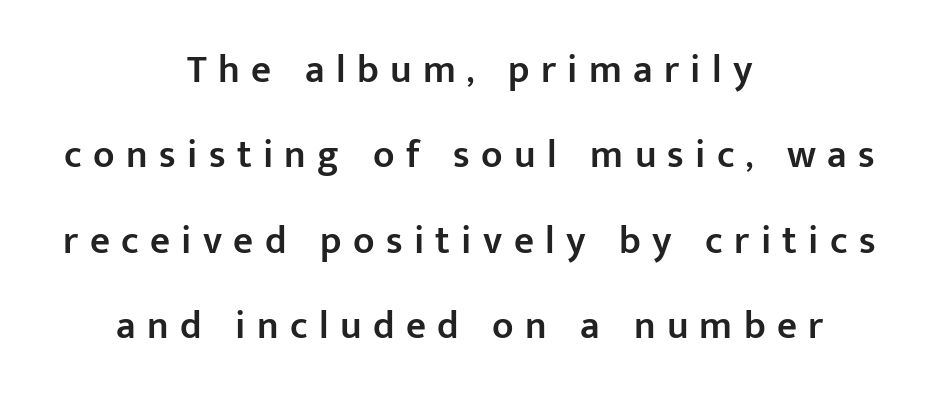
You can tell it's not italic because the verticals are truly vertical. This is sans-serif lettering, the kind often seen on screens and signage. What stands out about the letter spacing? Its width — letters are far apart. The line-height multiplier appears high, well above default. The foot of each line stays bare and open. Is the type bold? Partly — it's a semibold, heavier than regular but not fully bold.
